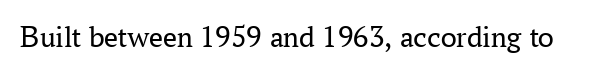
The image shows 31 px regular-weight serif type, upright; set normal letter spacing, not underlined; medium stroke contrast and a medium x-height.
